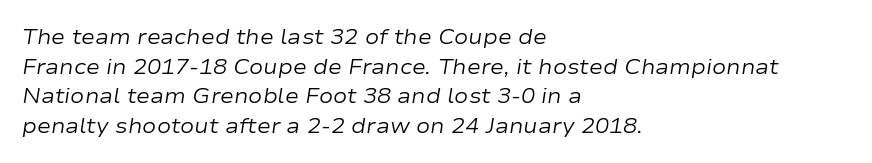
This rendering leaves character spacing at its baseline value. The rows are spaced the way most documents space them. Is the type heavy? It reads as light-to-regular instead. The passage is arranged the way most books set body copy — flush left. The axis of the letterforms is tilted away from vertical.
